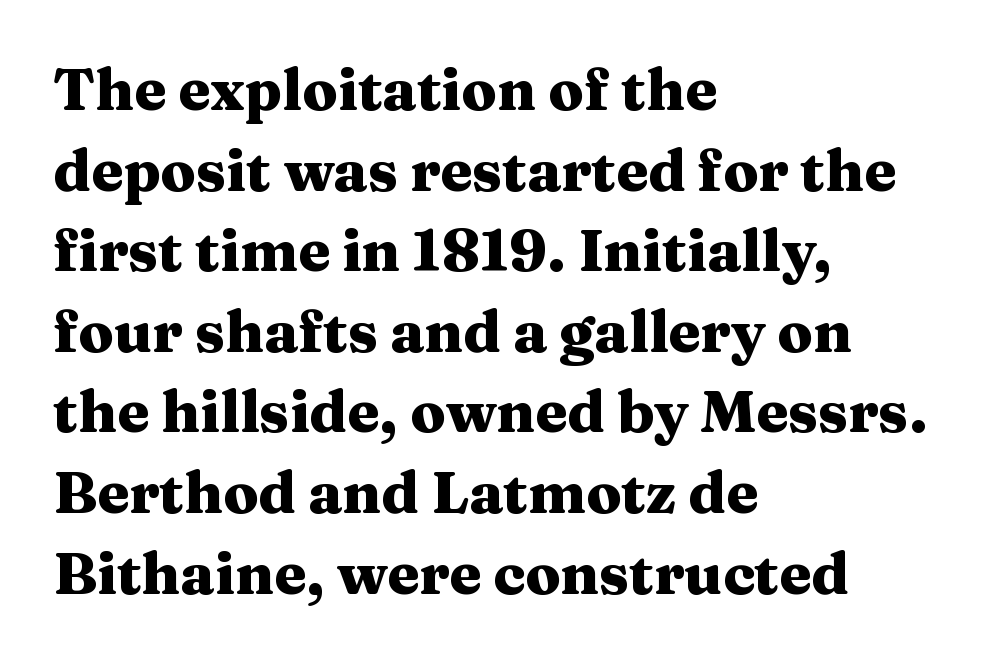
The passage shown is typed in a proportional face where columns would drift. Rule under the text: the space is simply empty. Compared with typical paragraphs, the rows here are spaced about the same. Regarding serifs, this sample has them. Nope, not italic — everything's standing straight.
